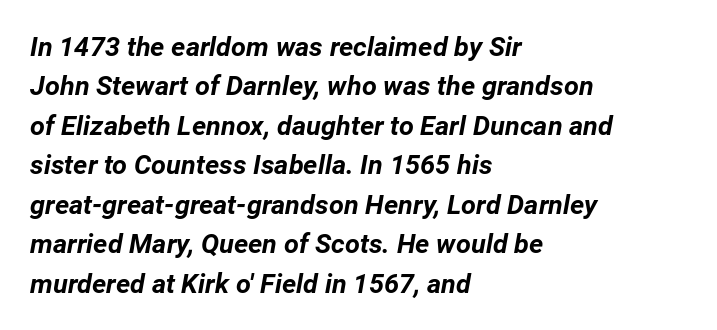
The image shows 27 px bold type, italic (leaning right); set left-aligned, normal line spacing (1.46x), normal letter spacing, not underlined.
